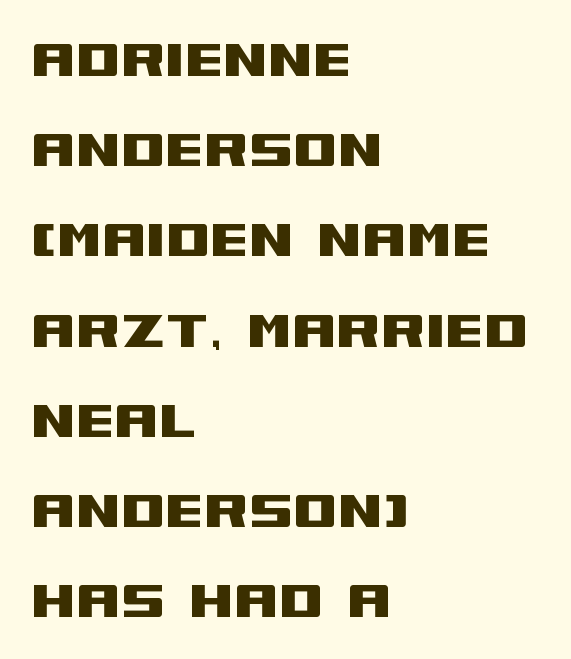
The rendering uses natural spacing where letterforms have individual widths. This is roman type, the default non-slanted kind. The space directly below the letters is spotless. Nothing sits at the stroke ends, so this counts as sans-serif. Interline gaps are of average width in this sample.
